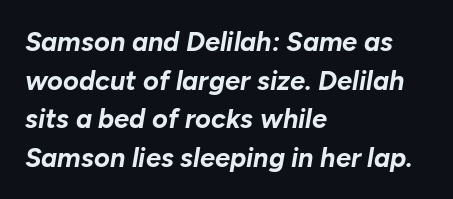
Vertical spacing — default. Only glyphs here, with clear space below each row. The text carries the slant typical of an italic or oblique font. Plenty of ink on the page — the face is bold. In terms of letterspacing, this is plain default setting.
